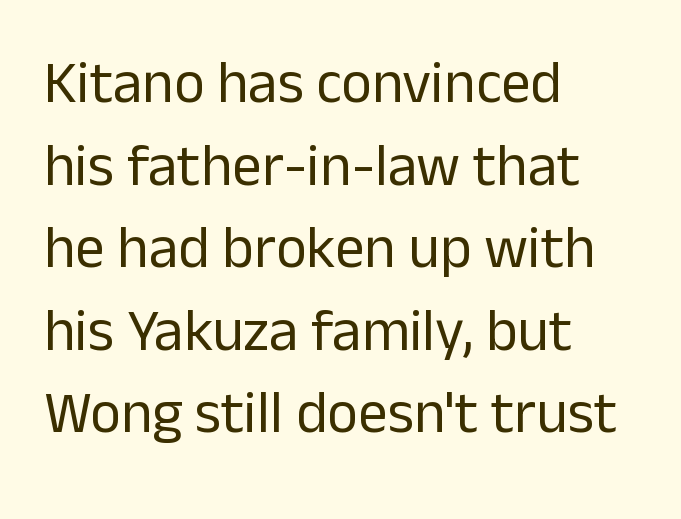
{"serif": "no", "italic": "no", "bold": "no", "weight": "regular", "width": "normal", "stroke_contrast": "low", "x_height": "medium", "monospaced": "no", "underline": "no", "align": "left", "line_spacing": "normal", "line_spacing_ratio": 1.4, "letter_spacing": "normal", "letter_spacing_em": 0.0, "glyph_px": 59}
